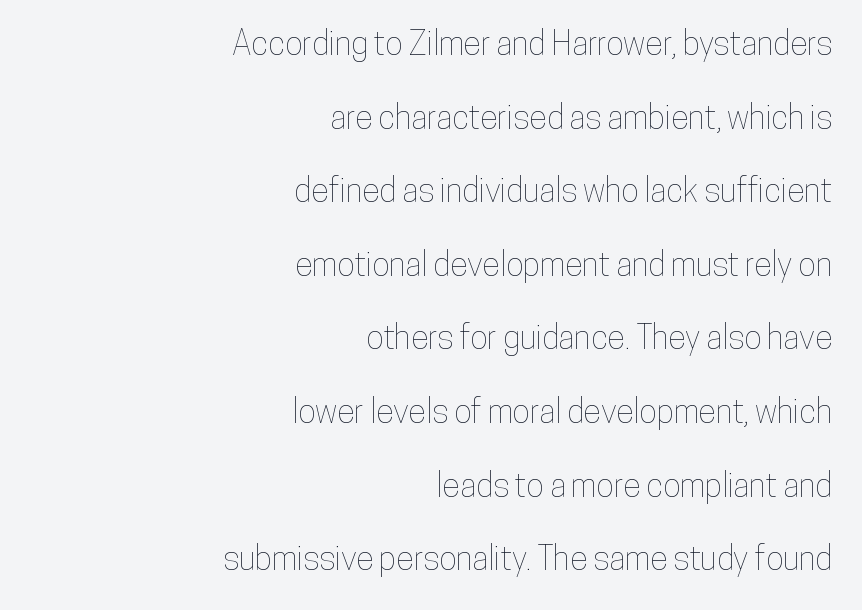
Rows of type keep a wide berth in the vertical direction. Right-aligned paragraph, ragged on the left. The passage shown has conventional tracking throughout. Character widths vary here, with narrow letters taking less room than wide ones.
